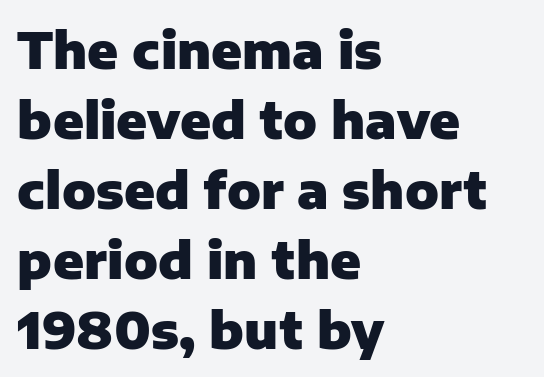
The image shows 50 px heavy sans-serif type, upright; set left-aligned, normal line spacing (1.4x), normal letter spacing, not underlined; low stroke contrast and a medium x-height.
